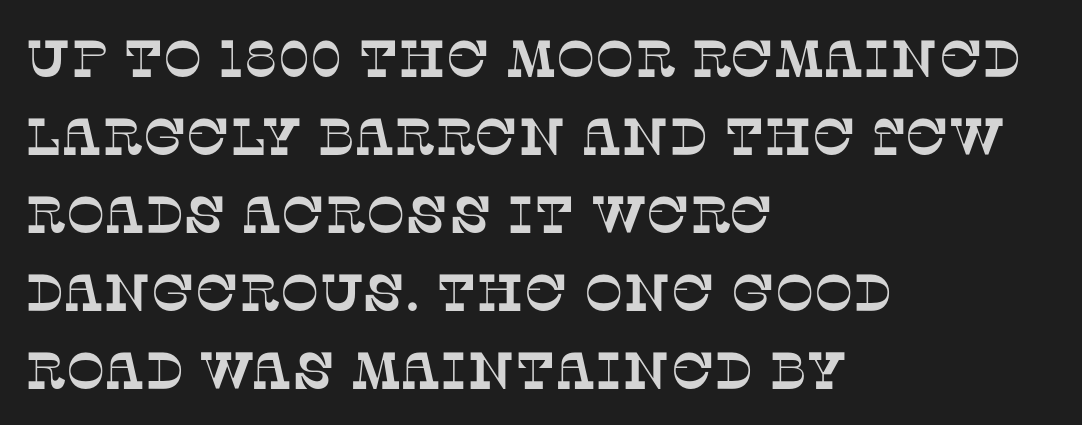
The image shows 52 px serif type; set left-aligned, normal line spacing (1.5x), normal letter spacing, not underlined; low stroke contrast and a large x-height.
